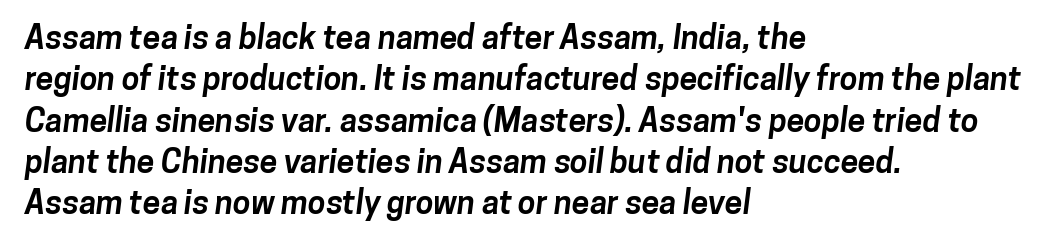
{"serif": "no", "bold": "yes", "weight": "bold", "width": "normal", "stroke_contrast": "low", "x_height": "medium", "monospaced": "no", "underline": "no", "align": "left", "line_spacing": "normal", "line_spacing_ratio": 1.29, "letter_spacing": "normal", "letter_spacing_em": 0.0, "glyph_px": 32}
